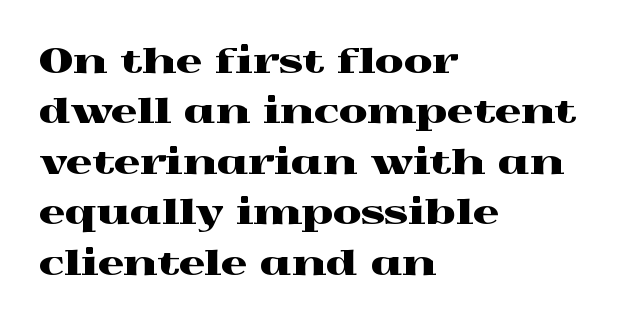
{"serif": "yes", "italic": "no", "width": "wide", "x_height": "medium", "monospaced": "no", "underline": "no", "align": "left", "line_spacing": "normal", "line_spacing_ratio": 1.53, "letter_spacing": "normal", "letter_spacing_em": 0.0, "glyph_px": 33}
